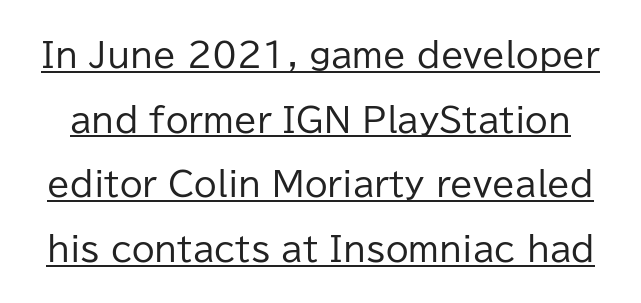
The image shows 33 px regular-weight sans-serif type, upright; set loose line spacing (1.96x), normal letter spacing, underlined; low stroke contrast and a medium x-height.
